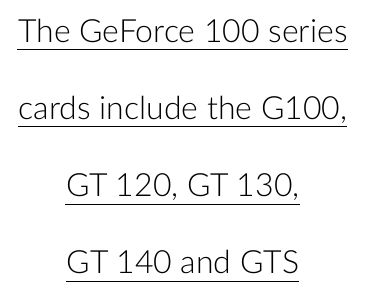
{"serif": "no", "italic": "no", "bold": "no", "weight": "light", "width": "normal", "stroke_contrast": "low", "x_height": "medium", "monospaced": "no", "underline": "yes", "align": "center", "line_spacing": "loose", "line_spacing_ratio": 2.41, "letter_spacing": "normal", "letter_spacing_em": 0.0, "glyph_px": 32}
